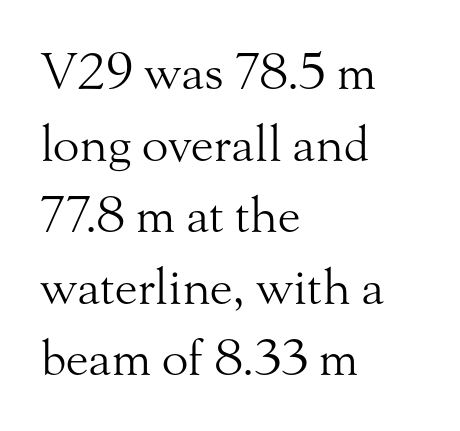
Q: Is the text bold? A: No.
Q: Is the text italic (slanted)? A: No, it is upright.
Q: Is the typeface a serif or a sans-serif typeface? A: Serif.
Q: Is the text underlined? A: No.
Q: How is the paragraph aligned? A: Left-aligned.
Q: Is the spacing between letters normal or unusually wide? A: Normal.
Q: Is the spacing between lines tight, normal or loose? A: Normal.
Q: Width (condensed, normal, or wide)? A: Normal.
Q: Stroke contrast? A: Medium.
Q: x-height? A: Small.
Q: Monospaced? A: No.
